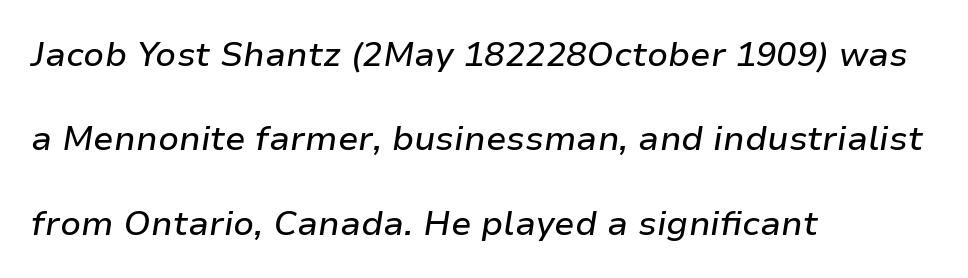
The image shows 34 px text type, italic (leaning right); set left-aligned, loose line spacing (2.48x), normal letter spacing, not underlined; low stroke contrast and a medium x-height.
